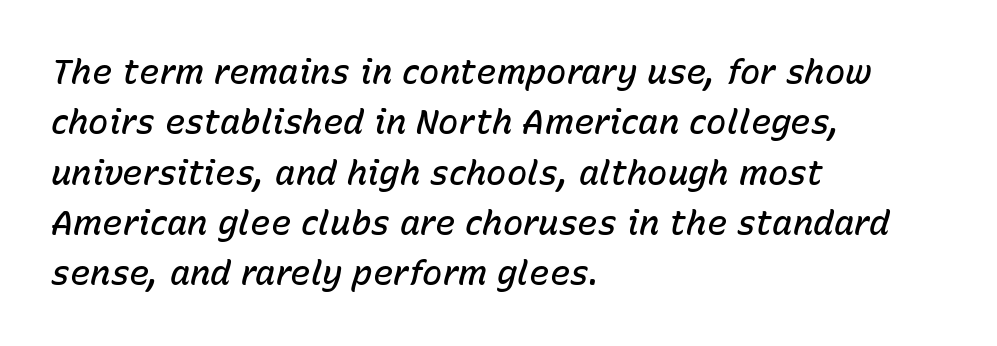
Q: Is the text bold? A: Semi-bold.
Q: Is the text italic (slanted)? A: Yes, it leans right by about 15 degrees.
Q: Is the text underlined? A: No.
Q: How is the paragraph aligned? A: Left-aligned.
Q: Is the spacing between letters normal or unusually wide? A: Normal.
Q: Is the spacing between lines tight, normal or loose? A: Normal.
Q: Width (condensed, normal, or wide)? A: Normal.
Q: Stroke contrast? A: Low.
Q: x-height? A: Medium.
Q: Monospaced? A: No.
